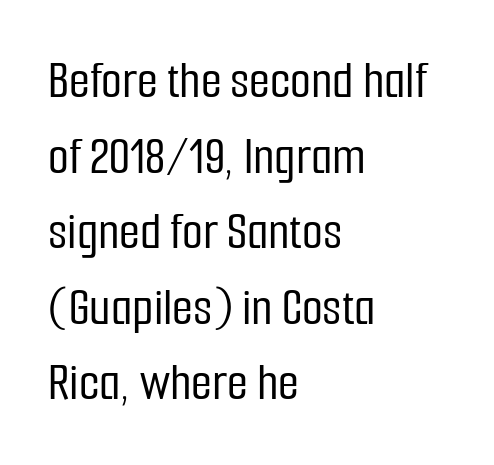
Honestly, the letter spacing is just normal — you wouldn't notice it. This is roman type, the default non-slanted kind. The letters advance in unequal steps, a hallmark of proportional type. The text was rendered using a sans face with plain stroke endings.
